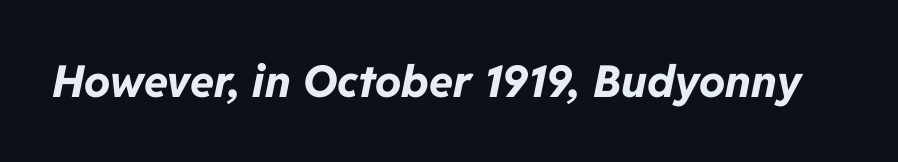
{"italic": "yes", "lean": "right", "slant_degrees": 11, "bold": "yes", "weight": "bold", "width": "normal", "stroke_contrast": "low", "x_height": "medium", "monospaced": "no", "underline": "no", "letter_spacing": "normal", "letter_spacing_em": 0.0, "glyph_px": 44}
